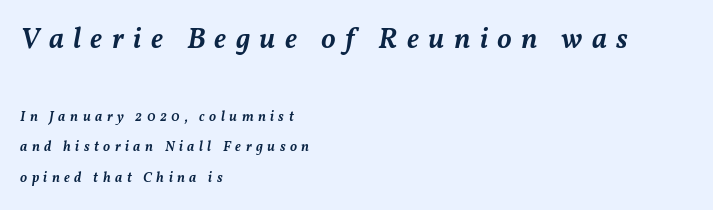
Q: Is the text bold? A: Semi-bold.
Q: Is the text italic (slanted)? A: Yes, it leans right by about 11 degrees.
Q: Is the text underlined? A: No.
Q: How is the paragraph aligned? A: Left-aligned.
Q: Is the spacing between letters normal or unusually wide? A: Unusually wide.
Q: Is the spacing between lines tight, normal or loose? A: Loose.
Q: Which block of text is set in a larger size, the first (top) or the second (bottom)? A: The first (top) one.
Q: Width (condensed, normal, or wide)? A: Normal.
Q: Stroke contrast? A: Medium.
Q: x-height? A: Medium.
Q: Monospaced? A: No.
